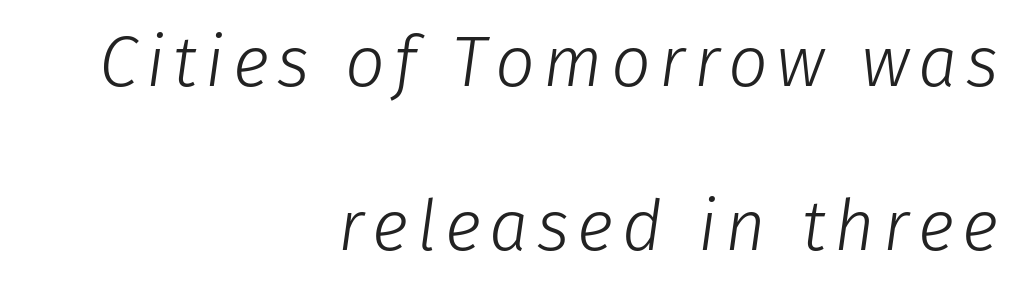
{"italic": "yes", "lean": "right", "slant_degrees": 8, "bold": "no", "weight": "light", "width": "normal", "stroke_contrast": "low", "x_height": "medium", "monospaced": "no", "underline": "no", "align": "right", "line_spacing": "loose", "line_spacing_ratio": 2.34, "glyph_px": 70}
